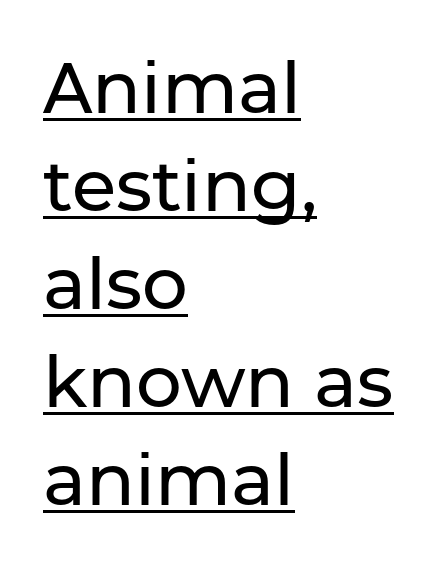
{"serif": "no", "italic": "no", "width": "normal", "stroke_contrast": "low", "x_height": "medium", "monospaced": "no", "underline": "yes", "align": "left", "line_spacing": "normal", "line_spacing_ratio": 1.36, "letter_spacing": "normal", "letter_spacing_em": 0.0, "glyph_px": 72}
